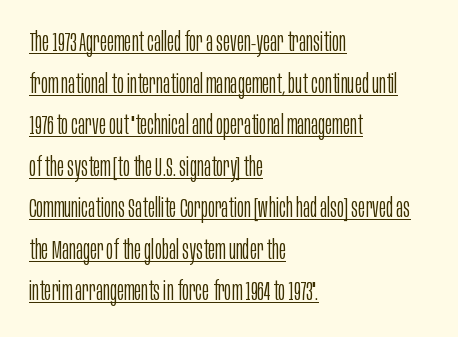
{"italic": "no", "bold": "no", "underline": "yes", "align": "left", "line_spacing": "normal", "line_spacing_ratio": 1.54, "letter_spacing": "normal", "letter_spacing_em": 0.0, "glyph_px": 27}
